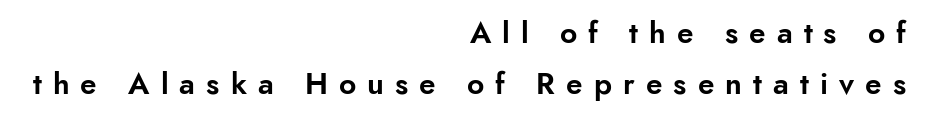
Q: Is the text italic (slanted)? A: No, it is upright.
Q: Is the typeface a serif or a sans-serif typeface? A: Sans-serif.
Q: Is the text underlined? A: No.
Q: How is the paragraph aligned? A: Right-aligned.
Q: Is the spacing between letters normal or unusually wide? A: Unusually wide.
Q: Width (condensed, normal, or wide)? A: Normal.
Q: Stroke contrast? A: Low.
Q: x-height? A: Small.
Q: Monospaced? A: No.
